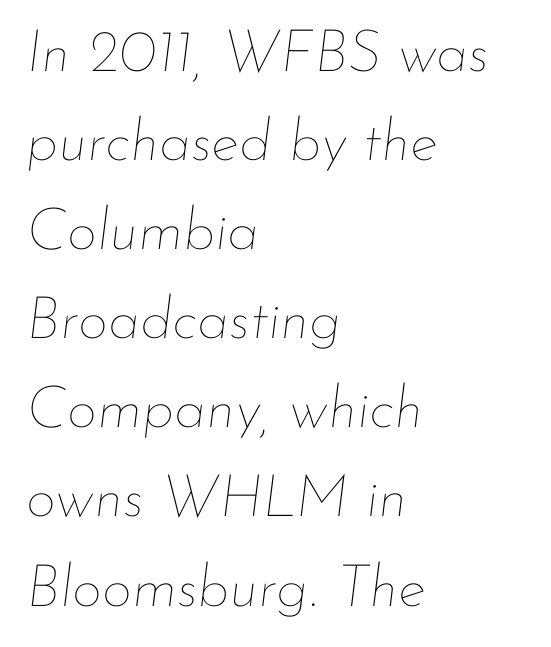
Normally led — the rows are evenly, conventionally spaced. Is the block centered? No — it sits flush against the left margin. The passage shown is not bold in any degree. Here the designer chose a conventional face with non-uniform glyph widths.
